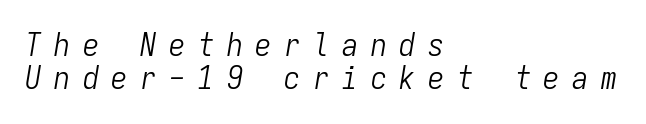
You could count columns in this text — the font is strictly monospaced. Quick note: interline space is minimal. If you drew a ruler down the left edge, every line would touch it. Is the type heavy? It reads as light-to-regular instead. Italic: yes, the glyphs are oblique.
